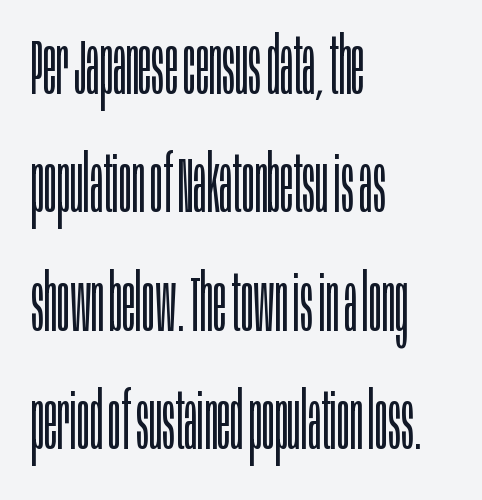
Q: Is the text bold? A: No.
Q: Is the text italic (slanted)? A: No, it is upright.
Q: Is the typeface a serif or a sans-serif typeface? A: Sans-serif.
Q: Is the text underlined? A: No.
Q: How is the paragraph aligned? A: Left-aligned.
Q: Is the spacing between letters normal or unusually wide? A: Normal.
Q: Is the spacing between lines tight, normal or loose? A: Normal.
Q: Width (condensed, normal, or wide)? A: Condensed.
Q: Stroke contrast? A: Low.
Q: x-height? A: Large.
Q: Monospaced? A: No.
